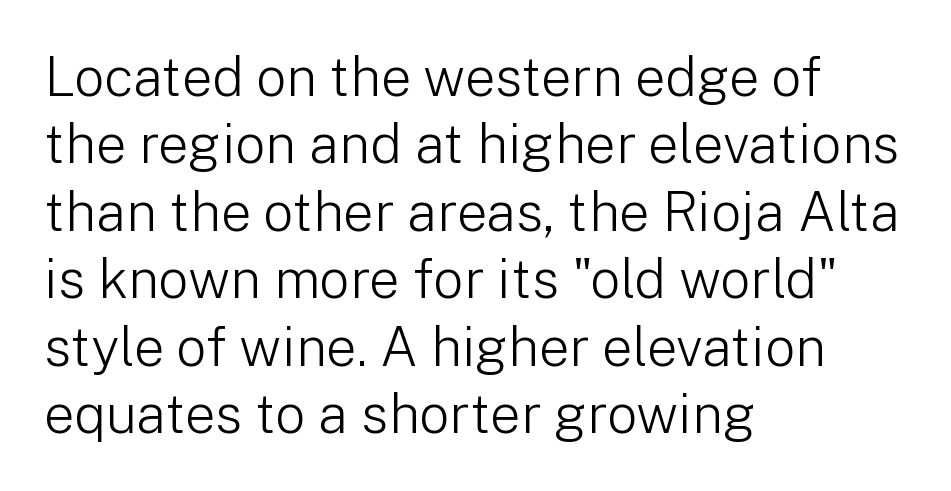
Each letter keeps its own natural width here, so spacing adapts to shape. Characters follow at the spacing the type designer built in. Summary of vertical rhythm: regular, with standard interline spacing. Only glyphs here, with clear space below each row.
